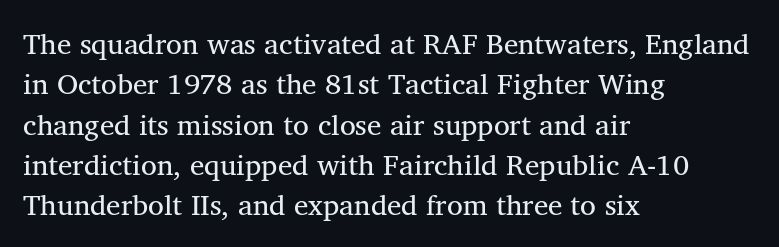
Q: Is the text bold? A: No.
Q: Is the text italic (slanted)? A: No, it is upright.
Q: Is the typeface a serif or a sans-serif typeface? A: Serif.
Q: Is the text underlined? A: No.
Q: How is the paragraph aligned? A: Left-aligned.
Q: Is the spacing between letters normal or unusually wide? A: Normal.
Q: Is the spacing between lines tight, normal or loose? A: Normal.
Q: Width (condensed, normal, or wide)? A: Normal.
Q: Stroke contrast? A: Medium.
Q: x-height? A: Medium.
Q: Monospaced? A: No.
